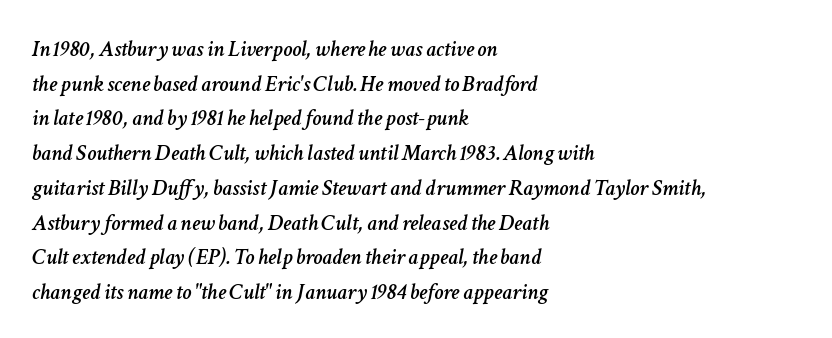
{"italic": "yes", "lean": "right", "slant_degrees": 11, "underline": "no", "align": "left", "line_spacing": "normal", "line_spacing_ratio": 1.51, "letter_spacing": "normal", "letter_spacing_em": 0.0, "glyph_px": 23}
